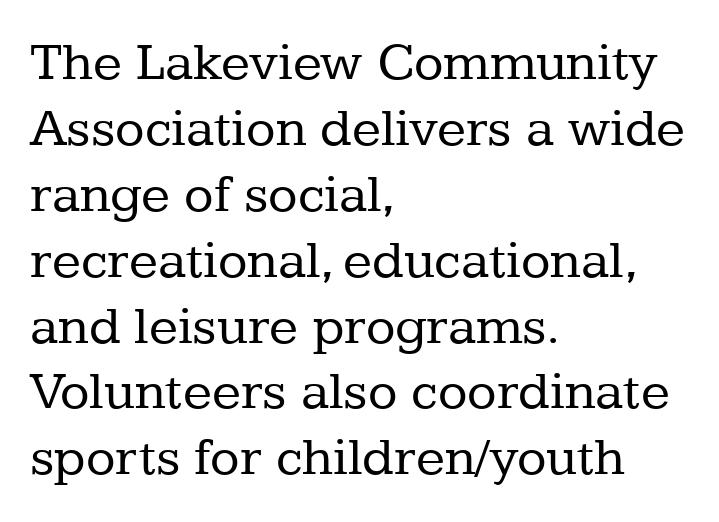
{"serif": "yes", "italic": "no", "bold": "no", "weight": "regular", "width": "normal", "stroke_contrast": "low", "x_height": "medium", "monospaced": "no", "underline": "no", "align": "left", "line_spacing_ratio": 1.22, "letter_spacing": "normal", "letter_spacing_em": 0.0, "glyph_px": 54}
